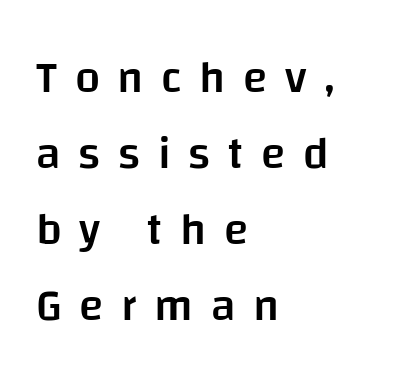
{"serif": "no", "italic": "no", "bold": "semi", "weight": "semibold", "width": "normal", "stroke_contrast": "low", "x_height": "large", "monospaced": "no", "underline": "no", "align": "left", "line_spacing": "normal", "line_spacing_ratio": 1.69, "letter_spacing": "wide", "letter_spacing_em": 0.39, "glyph_px": 45}
